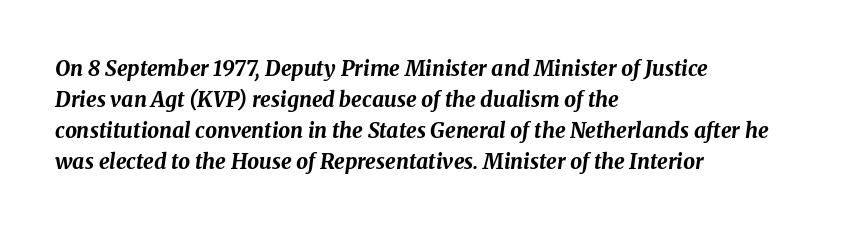
The image shows 21 px bold type, italic (leaning right); set left-aligned, normal line spacing (1.48x), normal letter spacing, not underlined.
